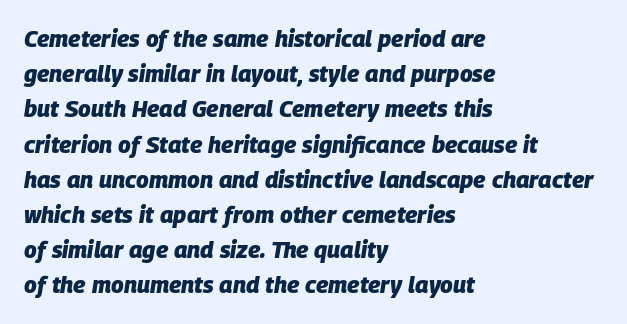
The line-height multiplier appears to be the usual default. Beneath every word, the page is bare. Slant detected: the letters are inclined. What weight is shown? A full bold with thick strokes. These lines keep a tight, regular rhythm from letter to letter.
